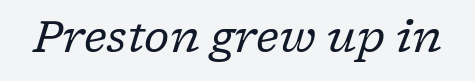
Slant detected: the letters are inclined. What stands out about the letter spacing? Nothing — it is the standard amount. Proportional: the letters do not fall into vertical columns. The cut favours lightness, reaching ordinary text weight at its darkest. A serif font was chosen for this passage. Quick note: underline off.
